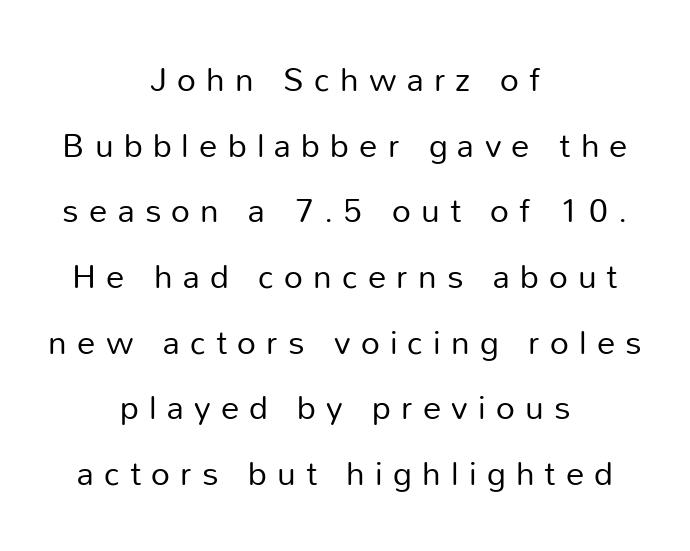
The image shows 33 px regular-weight sans-serif type, upright; set centered, loose line spacing (1.99x), unusually wide letter spacing (+0.31 em), not underlined; low stroke contrast and a medium x-height.
